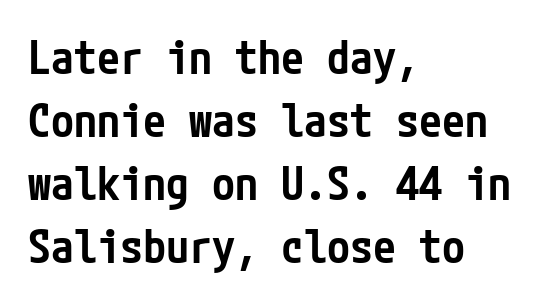
The image shows 46 px semibold, condensed sans-serif type, upright; set left-aligned, normal line spacing (1.37x), normal letter spacing, not underlined; low stroke contrast and a medium x-height.
